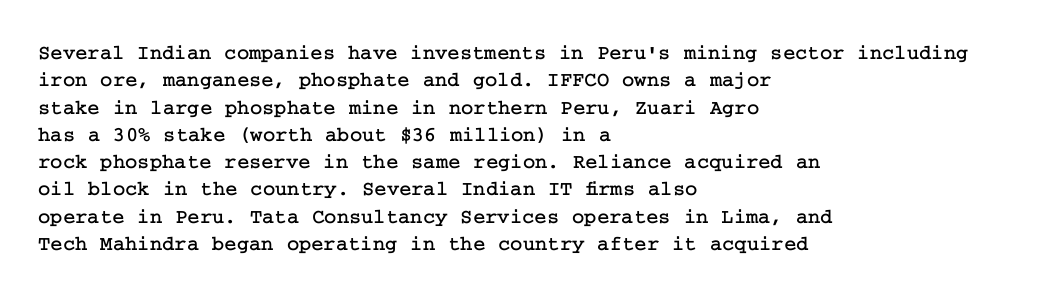
You could call the tracking neutral — neither tight nor loose. Honestly, there is no underline to notice here at all. This is roman type, the default non-slanted kind. Compared with a centered layout, this one pins lines to the left instead. Interline gaps are of average width in this sample.
